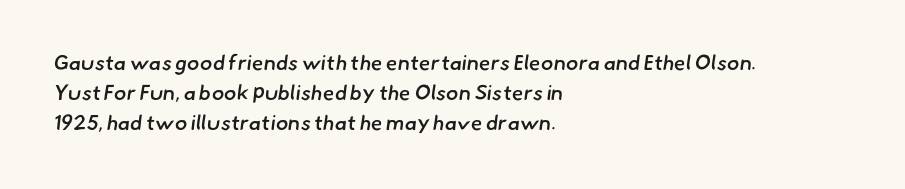
Q: Is the text bold? A: Semi-bold.
Q: Is the text underlined? A: No.
Q: How is the paragraph aligned? A: Left-aligned.
Q: Is the spacing between letters normal or unusually wide? A: Normal.
Q: Is the spacing between lines tight, normal or loose? A: Normal.
